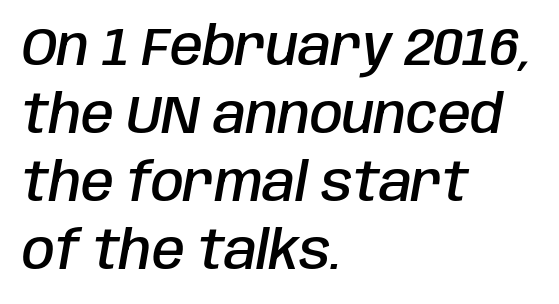
Q: Is the text bold? A: Semi-bold.
Q: Is the text italic (slanted)? A: Yes, it leans right by about 10 degrees.
Q: Is the text underlined? A: No.
Q: How is the paragraph aligned? A: Left-aligned.
Q: Is the spacing between letters normal or unusually wide? A: Normal.
Q: Is the spacing between lines tight, normal or loose? A: Normal.
Q: Width (condensed, normal, or wide)? A: Condensed.
Q: Stroke contrast? A: Low.
Q: x-height? A: Large.
Q: Monospaced? A: No.
